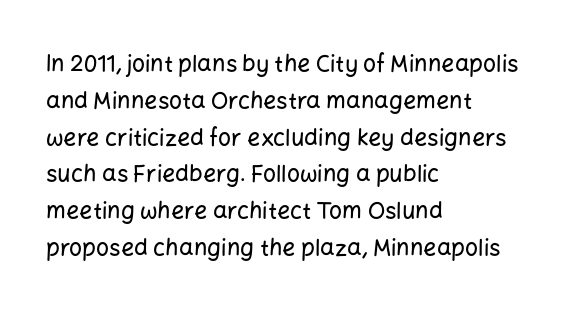
The image shows 23 px text type, upright; set left-aligned, normal line spacing (1.6x), normal letter spacing, not underlined.
